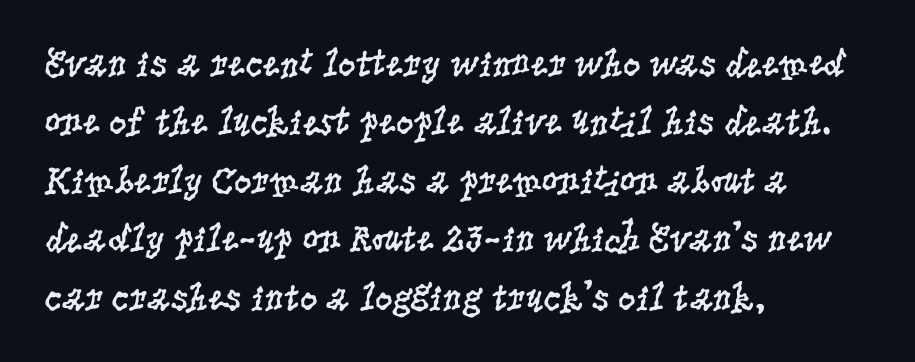
Where is the straight margin? On the left. Is this a sans? No — the strokes have serifs. These lines are rendered in a variable-pitch font. Honestly, there is no underline to notice here at all.
